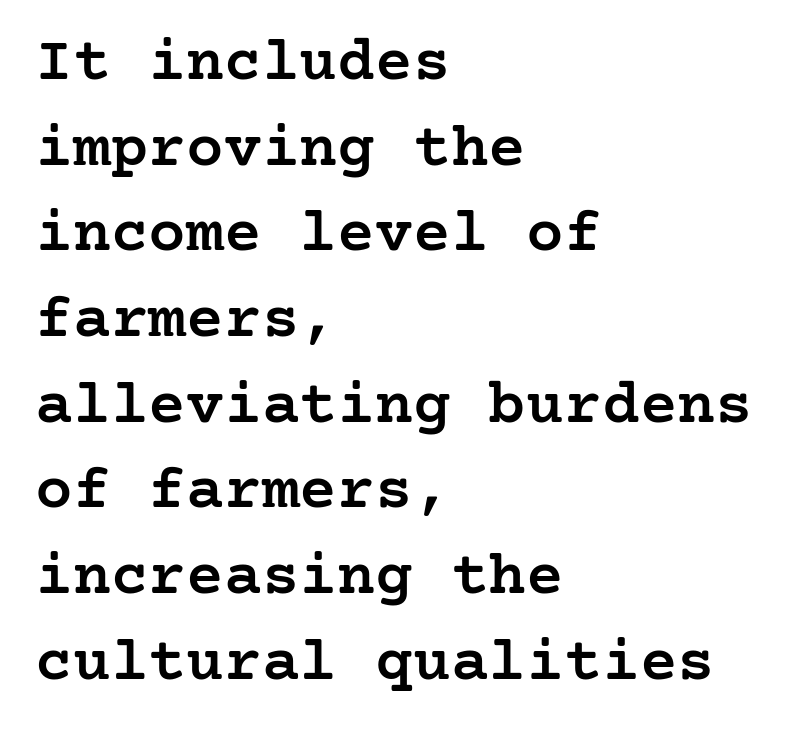
Every character sits straight up, as roman type does. Students, this is semibold: more ink than regular, less than bold. This sample uses plain, unmodified letter spacing. Clear beneath every line of the passage. Typeset ragged right — the left edge is the straight one. These lines sit exactly where default settings would place them.
